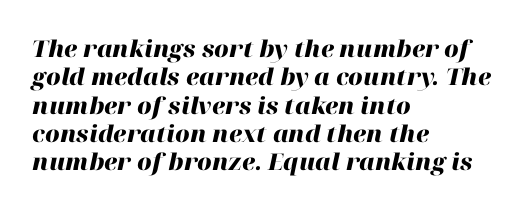
Letters rest on an invisible, unmarked baseline. Notice how the stems are inclined rather than vertical — that's the hallmark of italics. Compared with a centered layout, this one pins lines to the left instead. Caption: bold face, heavy strokes. Words appear dense and cohesive because spacing is normal.
